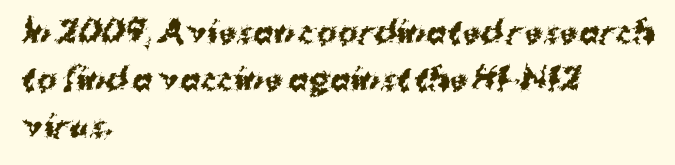
The image shows 30 px bold sans-serif type; set left-aligned, normal line spacing (1.56x), normal letter spacing, not underlined; medium stroke contrast and a medium x-height.
